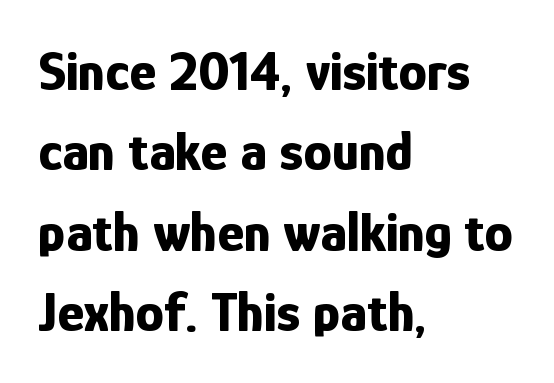
{"serif": "no", "italic": "no", "bold": "yes", "weight": "bold", "width": "condensed", "stroke_contrast": "low", "x_height": "medium", "monospaced": "no", "underline": "no", "align": "left", "line_spacing": "normal", "line_spacing_ratio": 1.41, "letter_spacing": "normal", "letter_spacing_em": 0.0, "glyph_px": 57}
